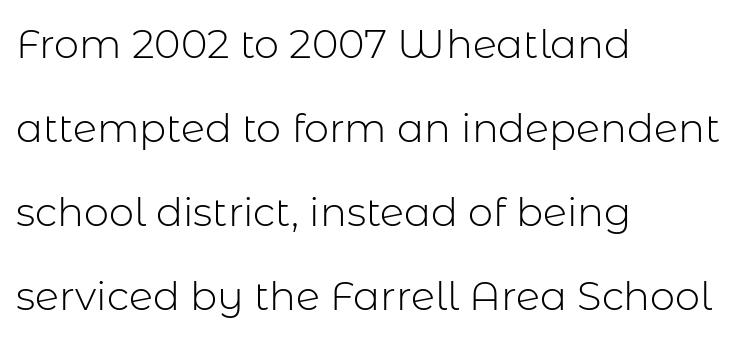
Q: Is the text bold? A: No.
Q: Is the text italic (slanted)? A: No, it is upright.
Q: Is the typeface a serif or a sans-serif typeface? A: Sans-serif.
Q: Is the text underlined? A: No.
Q: How is the paragraph aligned? A: Left-aligned.
Q: Is the spacing between letters normal or unusually wide? A: Normal.
Q: Is the spacing between lines tight, normal or loose? A: Loose.
Q: Width (condensed, normal, or wide)? A: Normal.
Q: Stroke contrast? A: Low.
Q: x-height? A: Medium.
Q: Monospaced? A: No.
